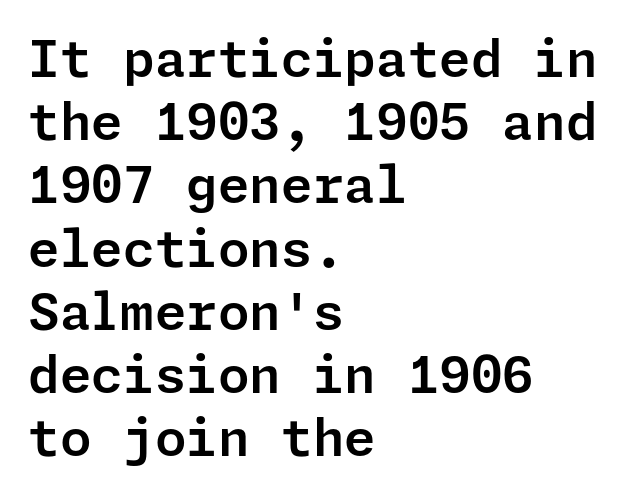
Q: Is the text italic (slanted)? A: No, it is upright.
Q: Is the typeface a serif or a sans-serif typeface? A: Sans-serif.
Q: Is the text underlined? A: No.
Q: How is the paragraph aligned? A: Left-aligned.
Q: Is the spacing between letters normal or unusually wide? A: Normal.
Q: Width (condensed, normal, or wide)? A: Normal.
Q: Stroke contrast? A: Low.
Q: x-height? A: Medium.
